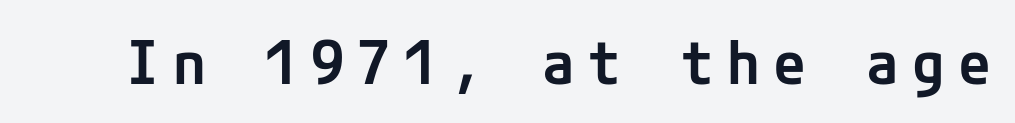
The image shows 60 px semibold sans-serif type, upright; set unusually wide letter spacing (+0.22 em), not underlined; low stroke contrast and a medium x-height.
